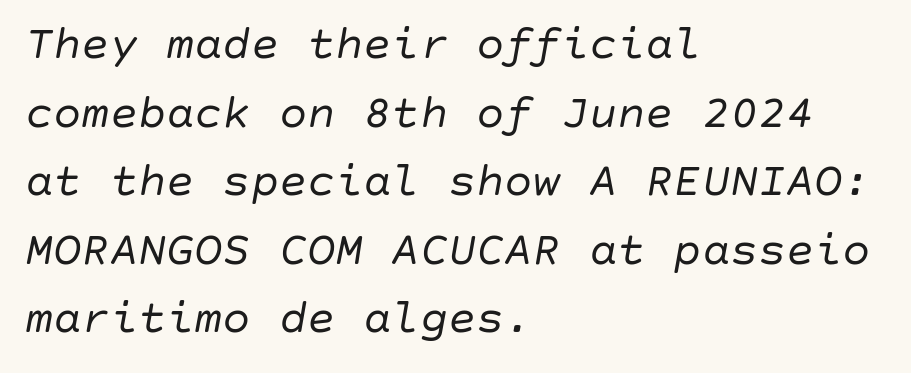
Q: Is the text bold? A: No.
Q: Is the text italic (slanted)? A: Yes, it leans right by about 10 degrees.
Q: Is the text underlined? A: No.
Q: How is the paragraph aligned? A: Left-aligned.
Q: Is the spacing between letters normal or unusually wide? A: Normal.
Q: Is the spacing between lines tight, normal or loose? A: Normal.
Q: Width (condensed, normal, or wide)? A: Normal.
Q: Stroke contrast? A: Low.
Q: x-height? A: Large.
